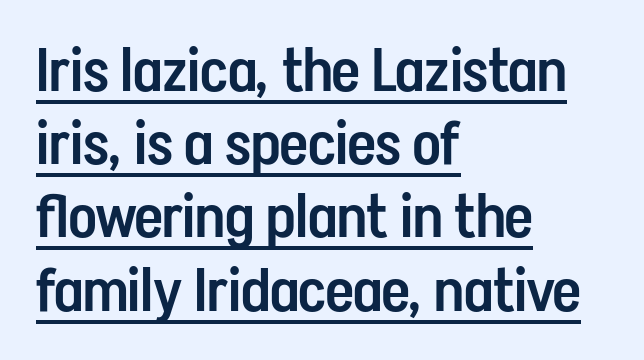
Q: Is the text bold? A: Semi-bold.
Q: Is the text italic (slanted)? A: No, it is upright.
Q: Is the typeface a serif or a sans-serif typeface? A: Sans-serif.
Q: Is the text underlined? A: Yes.
Q: How is the paragraph aligned? A: Left-aligned.
Q: Is the spacing between letters normal or unusually wide? A: Normal.
Q: Width (condensed, normal, or wide)? A: Condensed.
Q: Stroke contrast? A: Low.
Q: x-height? A: Medium.
Q: Monospaced? A: No.
